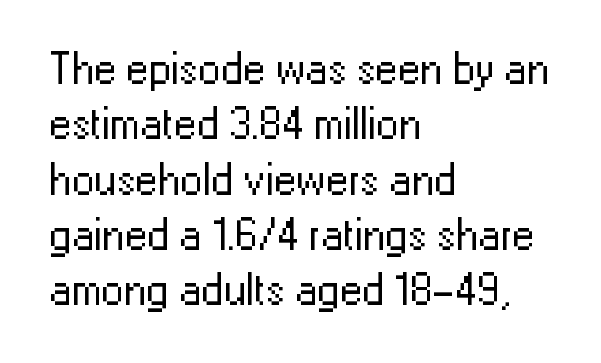
{"serif": "no", "italic": "no", "bold": "no", "weight": "regular", "width": "normal", "stroke_contrast": "low", "x_height": "medium", "monospaced": "no", "underline": "no", "align": "left", "line_spacing_ratio": 1.23, "letter_spacing": "normal", "letter_spacing_em": 0.0, "glyph_px": 45}
